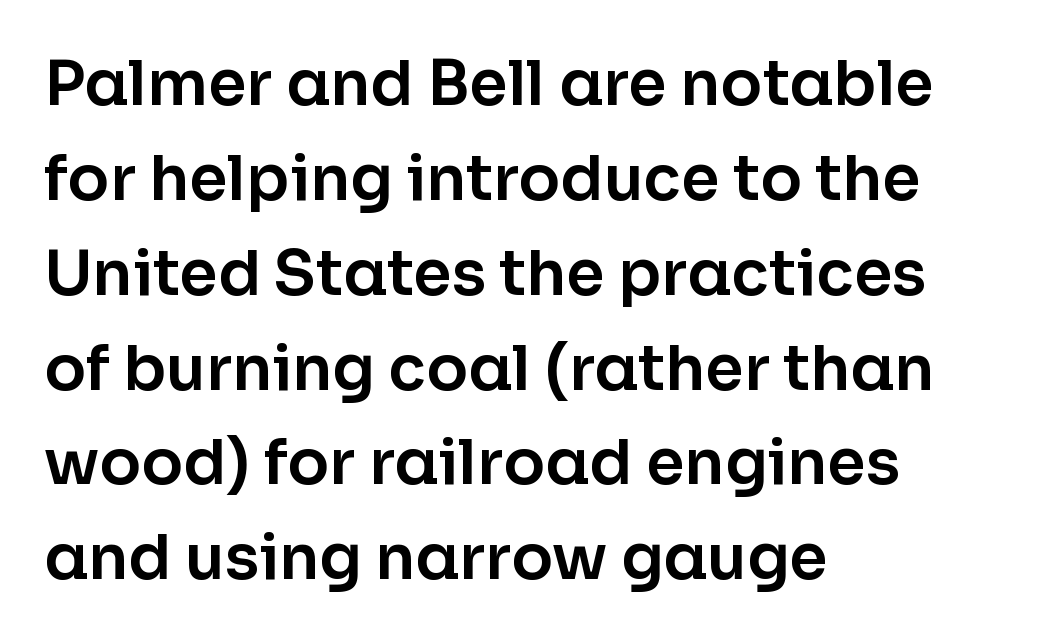
The image shows 62 px sans-serif type, upright; set left-aligned, normal line spacing (1.53x), normal letter spacing, not underlined; low stroke contrast and a medium x-height.
